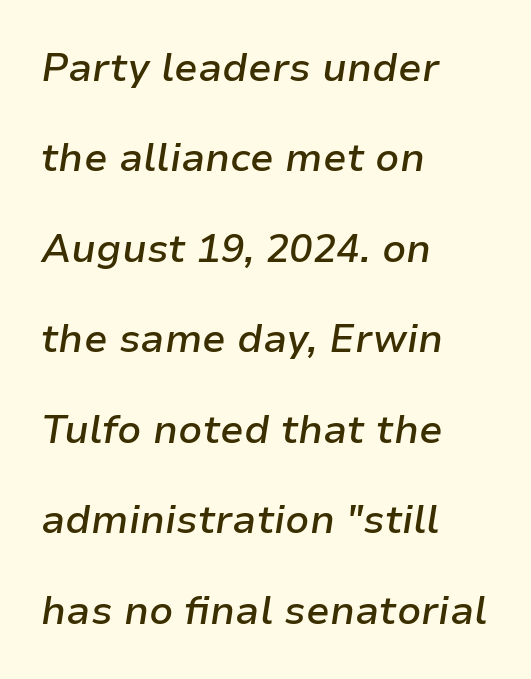
The image shows 39 px semibold type, italic (leaning right); set left-aligned, loose line spacing (2.32x), normal letter spacing, not underlined; low stroke contrast and a medium x-height.
